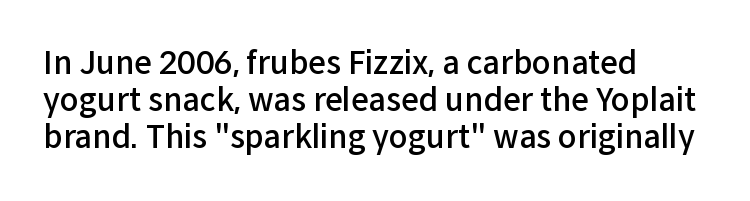
The image shows 31 px semibold sans-serif type, upright; set left-aligned, line spacing 1.2x, normal letter spacing, not underlined; low stroke contrast and a medium x-height.
